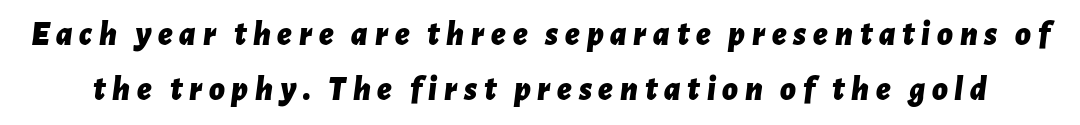
The image shows 34 px bold type, italic (leaning right); set normal line spacing (1.62x), unusually wide letter spacing (+0.2 em), not underlined; low stroke contrast and a medium x-height.
